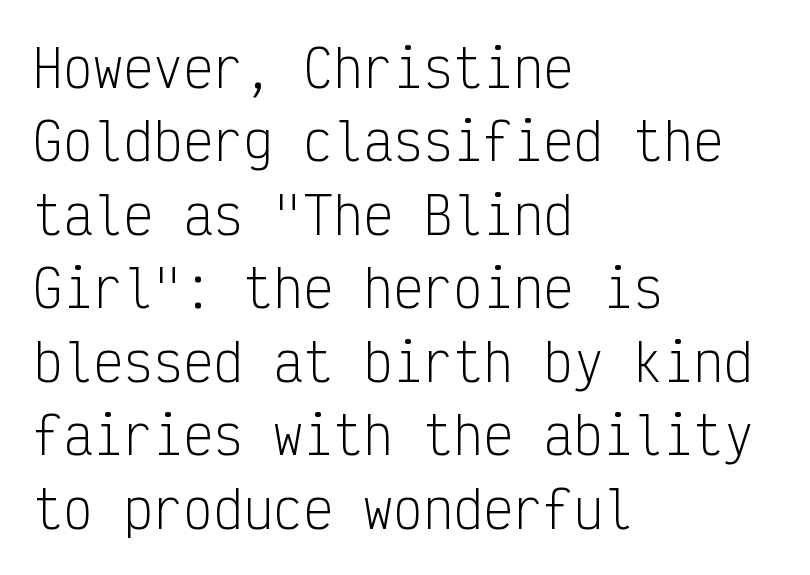
Q: Is the text bold? A: No.
Q: Is the text italic (slanted)? A: No, it is upright.
Q: Is the typeface a serif or a sans-serif typeface? A: Sans-serif.
Q: Is the text underlined? A: No.
Q: How is the paragraph aligned? A: Left-aligned.
Q: Is the spacing between letters normal or unusually wide? A: Normal.
Q: Is the spacing between lines tight, normal or loose? A: Normal.
Q: Width (condensed, normal, or wide)? A: Condensed.
Q: Stroke contrast? A: Low.
Q: x-height? A: Medium.
Q: Monospaced? A: Yes.
